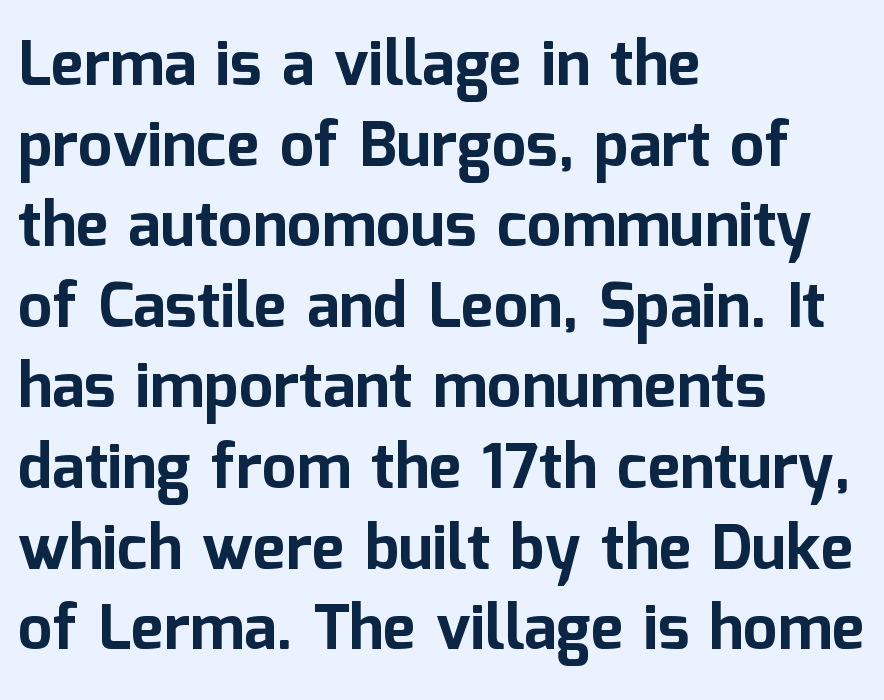
{"serif": "no", "italic": "no", "bold": "yes", "weight": "bold", "width": "normal", "stroke_contrast": "low", "x_height": "medium", "monospaced": "no", "underline": "no", "align": "left", "line_spacing": "normal", "line_spacing_ratio": 1.3, "letter_spacing": "normal", "letter_spacing_em": 0.0, "glyph_px": 62}
